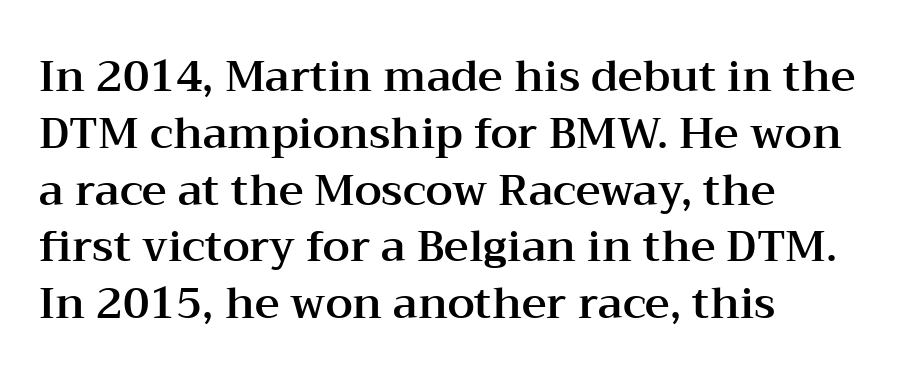
The image shows 43 px wide serif type, upright; set left-aligned, normal line spacing (1.32x), normal letter spacing, not underlined; medium stroke contrast and a medium x-height.
